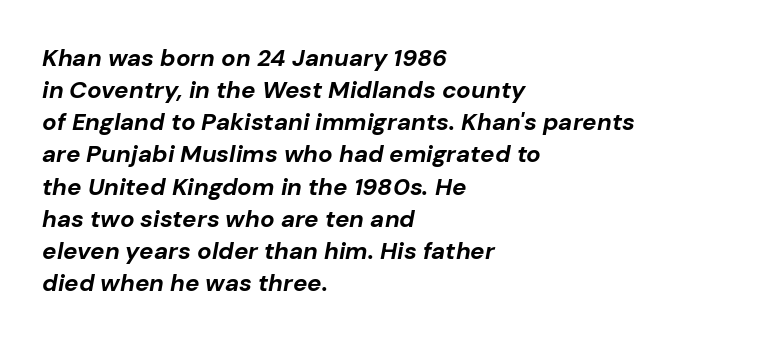
The image shows 24 px bold type, italic (leaning right); set left-aligned, normal line spacing (1.34x), normal letter spacing, not underlined.
